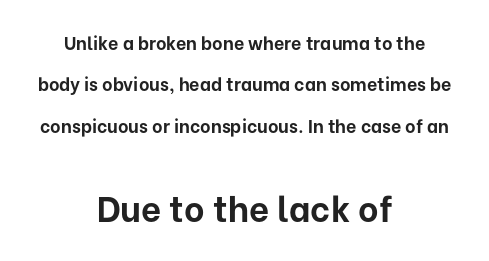
The image shows 35 px bold sans-serif type, upright; set centered, loose line spacing (2.3x), normal letter spacing, not underlined; the second (bottom) block is 1.94x larger; low stroke contrast and a medium x-height.
